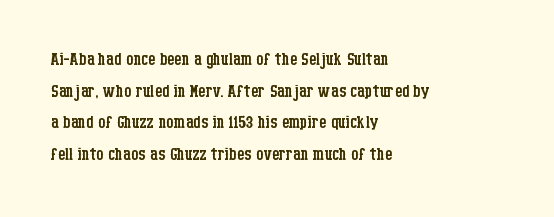
{"italic": "no", "bold": "no", "underline": "no", "align": "left", "line_spacing": "normal", "line_spacing_ratio": 1.38, "letter_spacing": "normal", "letter_spacing_em": 0.0, "glyph_px": 23}
